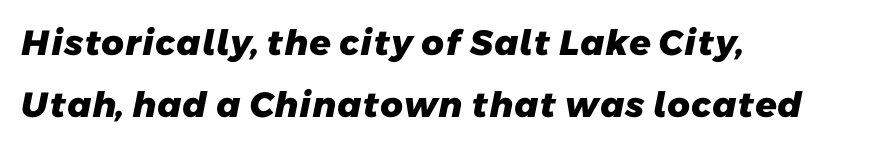
The image shows 35 px heavy sans-serif type; set left-aligned, line spacing 1.77x, normal letter spacing, not underlined; low stroke contrast and a medium x-height.
